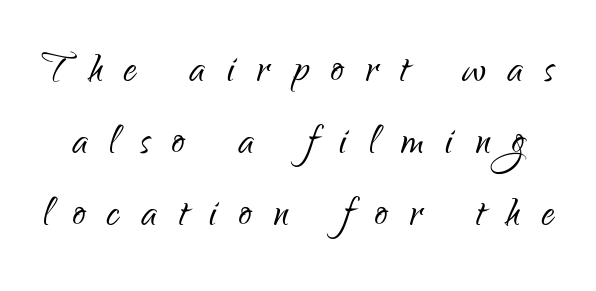
{"serif": "no", "bold": "no", "weight": "light", "width": "condensed", "stroke_contrast": "low", "x_height": "small", "monospaced": "no", "underline": "no", "line_spacing": "normal", "line_spacing_ratio": 1.41, "letter_spacing": "wide", "letter_spacing_em": 0.43, "glyph_px": 51}
